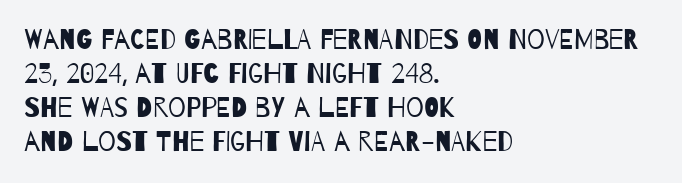
{"serif": "no", "bold": "no", "weight": "regular", "width": "condensed", "stroke_contrast": "low", "x_height": "large", "monospaced": "no", "underline": "no", "align": "left", "line_spacing_ratio": 1.22, "letter_spacing": "normal", "letter_spacing_em": 0.0, "glyph_px": 28}
